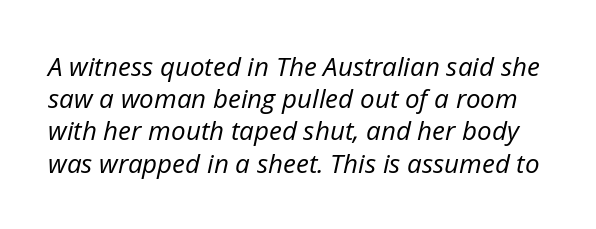
Tracking value appears to be zero — textbook default spacing. Bare-footed words on every line. The strokes carry an ordinary text weight at most. The axis of the letterforms is tilted away from vertical.
